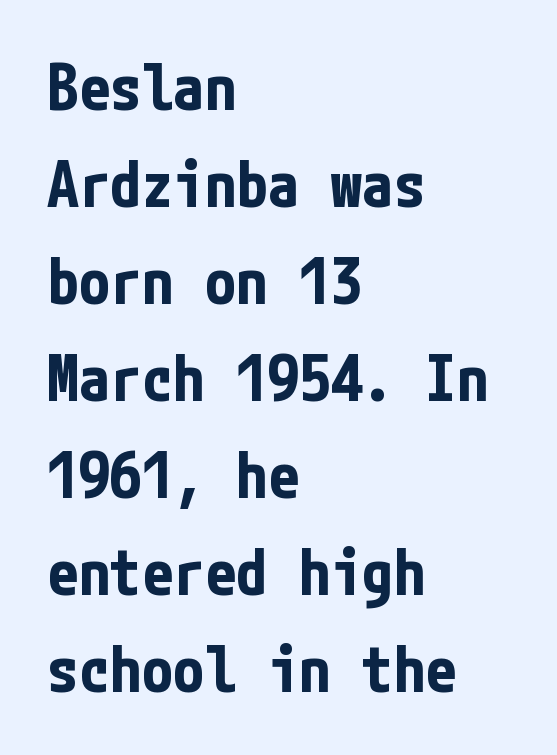
The font's upright variant was chosen for this text. A typesetter would label this face a sans. Honestly, there is no underline to notice here at all. Plenty of ink on the page — the face is bold.
